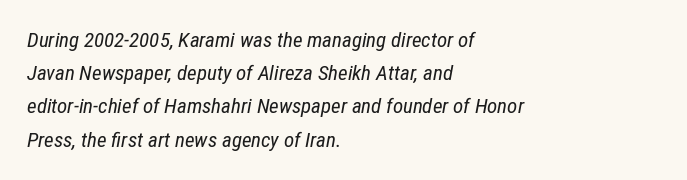
Q: Is the text bold? A: No.
Q: Is the text italic (slanted)? A: Yes, it leans right by about 12 degrees.
Q: Is the text underlined? A: No.
Q: How is the paragraph aligned? A: Left-aligned.
Q: Is the spacing between letters normal or unusually wide? A: Normal.
Q: Is the spacing between lines tight, normal or loose? A: Normal.
